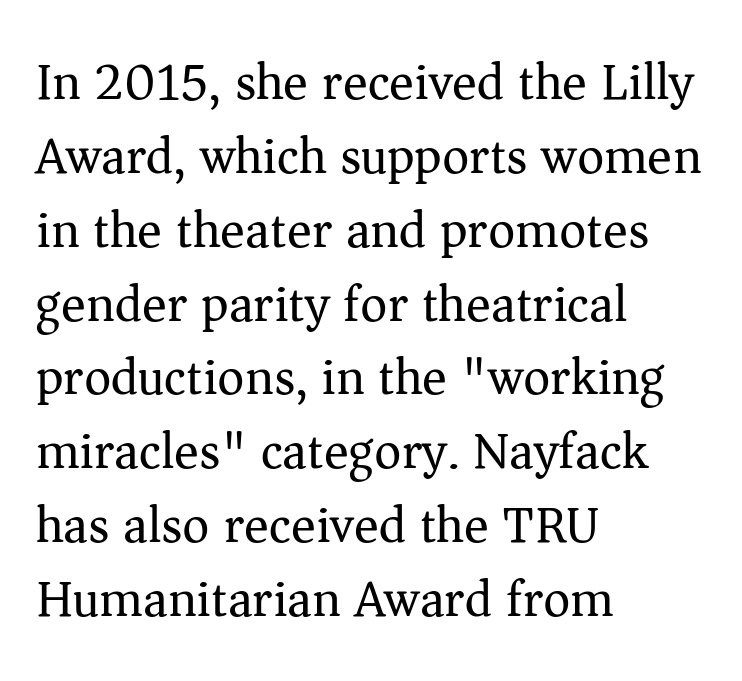
Q: Is the text bold? A: No.
Q: Is the text italic (slanted)? A: No, it is upright.
Q: Is the typeface a serif or a sans-serif typeface? A: Serif.
Q: Is the text underlined? A: No.
Q: How is the paragraph aligned? A: Left-aligned.
Q: Is the spacing between letters normal or unusually wide? A: Normal.
Q: Is the spacing between lines tight, normal or loose? A: Normal.
Q: Width (condensed, normal, or wide)? A: Normal.
Q: Stroke contrast? A: Medium.
Q: x-height? A: Medium.
Q: Monospaced? A: No.
